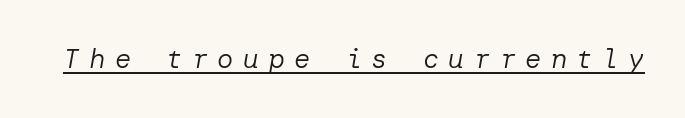
The image shows 27 px text type, italic (leaning right); set unusually wide letter spacing (+0.35 em), underlined.
